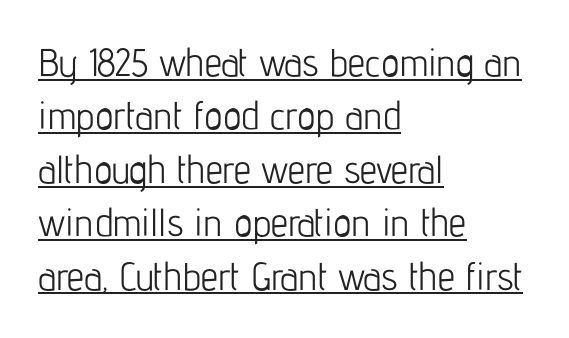
Q: Is the text bold? A: No.
Q: Is the text italic (slanted)? A: No, it is upright.
Q: Is the typeface a serif or a sans-serif typeface? A: Sans-serif.
Q: Is the text underlined? A: Yes.
Q: How is the paragraph aligned? A: Left-aligned.
Q: Is the spacing between letters normal or unusually wide? A: Normal.
Q: Is the spacing between lines tight, normal or loose? A: Normal.
Q: Width (condensed, normal, or wide)? A: Condensed.
Q: Stroke contrast? A: Low.
Q: x-height? A: Medium.
Q: Monospaced? A: No.
